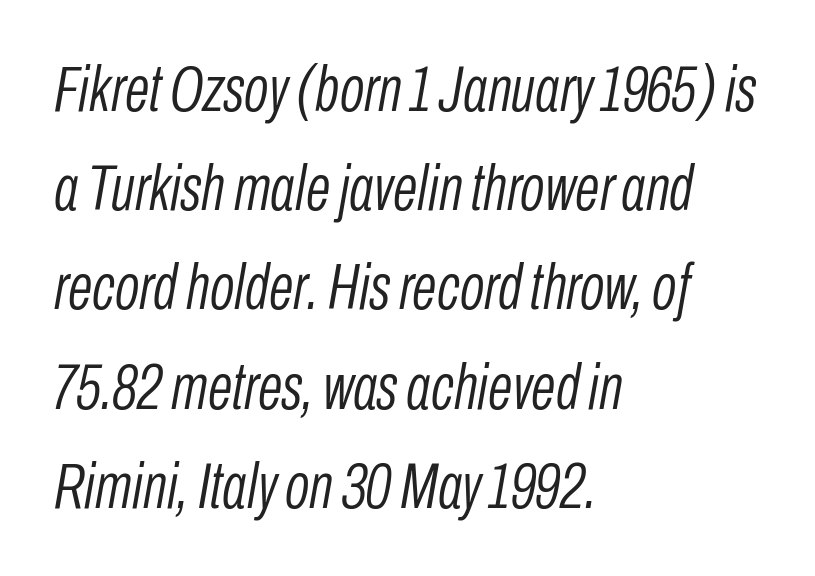
A quiet, ordinary-to-light weight characterises the typeface. The specimen reads as italic at a glance. A student would call this left alignment; a typographer would say flush left, rag right. How would I describe the line gaps? Plain and ordinary.
